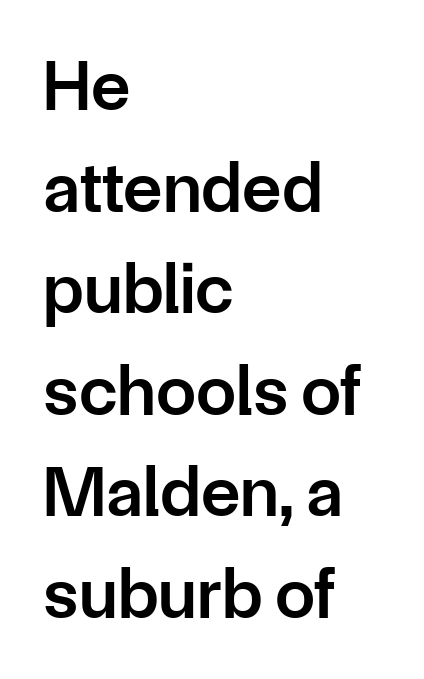
Rendered with straight, roman letterforms. Has an underline been added? It has not. Letterform terminals end flat and unadorned throughout the passage. Line starts are locked; line ends wander. Students, note that the glyphs here touch the page at normal intervals.
